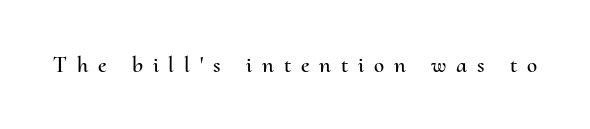
Q: Is the text italic (slanted)? A: No, it is upright.
Q: Is the text underlined? A: No.
Q: Is the spacing between letters normal or unusually wide? A: Unusually wide.
